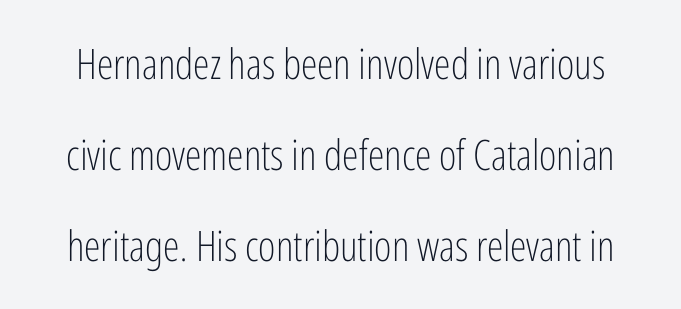
Q: Is the text bold? A: No.
Q: Is the text italic (slanted)? A: No, it is upright.
Q: Is the typeface a serif or a sans-serif typeface? A: Sans-serif.
Q: Is the text underlined? A: No.
Q: Is the spacing between letters normal or unusually wide? A: Normal.
Q: Is the spacing between lines tight, normal or loose? A: Loose.
Q: Width (condensed, normal, or wide)? A: Condensed.
Q: Stroke contrast? A: Low.
Q: x-height? A: Medium.
Q: Monospaced? A: No.
